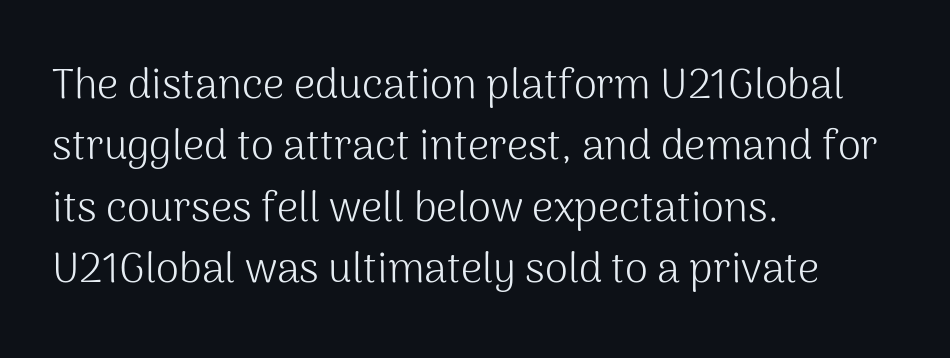
The lettering stays uniformly vertical, giving the passage a roman look. Words appear dense and cohesive because spacing is normal. To sum up the face: it is a sans, with no serifs. Is there much room between lines? A standard amount, neither cramped nor airy.
